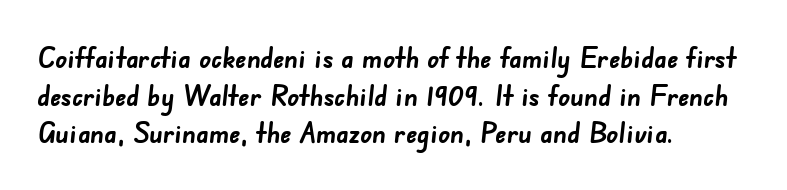
What weight is shown? A full bold with thick strokes. Short note: letters normally spaced. The passage shown stacks its lines at a standard gap. The passage shown is typed in a proportional face where columns would drift. Descenders are the only things crossing below the line.
